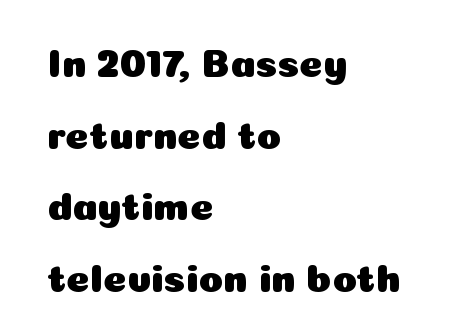
The image shows 40 px sans-serif type, upright; set left-aligned, line spacing 1.79x, normal letter spacing, not underlined; low stroke contrast and a medium x-height.
